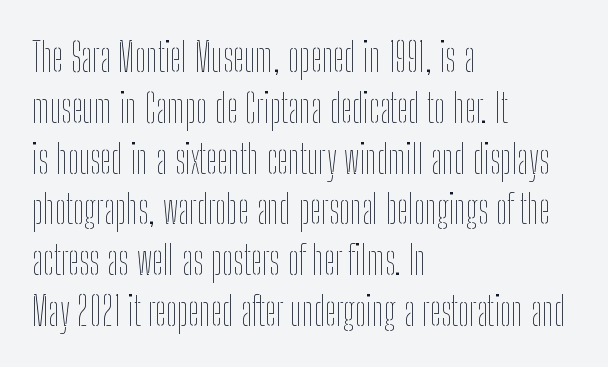
The image shows 40 px thin, condensed type, upright; set left-aligned, normal line spacing (1.27x), normal letter spacing, not underlined; low stroke contrast and a medium x-height.
